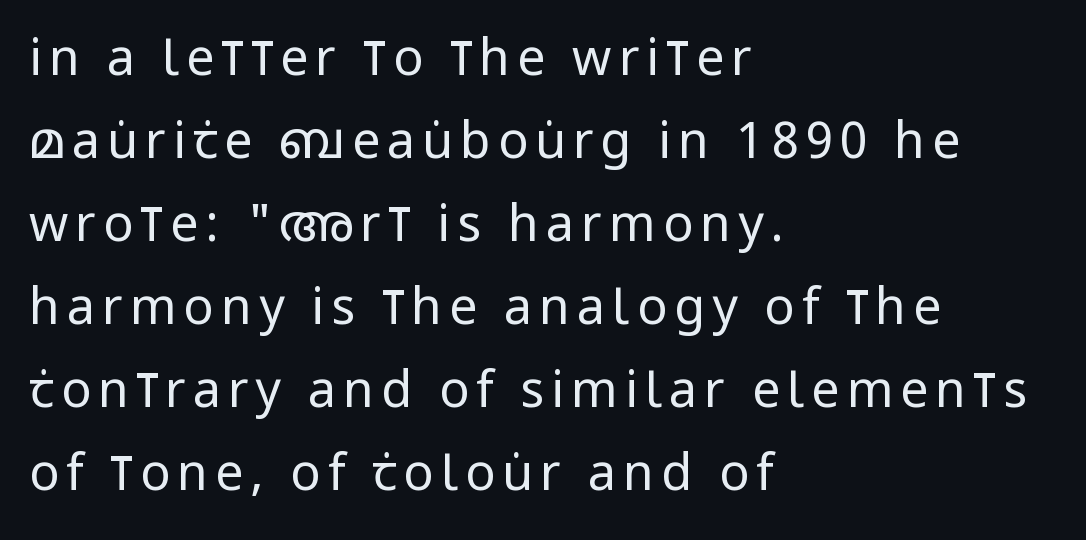
{"serif": "no", "italic": "no", "bold": "no", "weight": "regular", "width": "condensed", "stroke_contrast": "low", "x_height": "large", "monospaced": "no", "underline": "no", "align": "left", "line_spacing": "normal", "line_spacing_ratio": 1.66, "glyph_px": 50}
